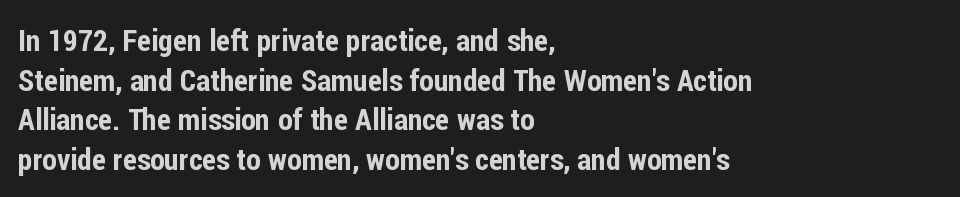
{"serif": "no", "italic": "no", "width": "condensed", "stroke_contrast": "low", "x_height": "medium", "monospaced": "no", "underline": "no", "align": "left", "line_spacing": "normal", "line_spacing_ratio": 1.32, "letter_spacing": "normal", "letter_spacing_em": 0.0, "glyph_px": 30}
